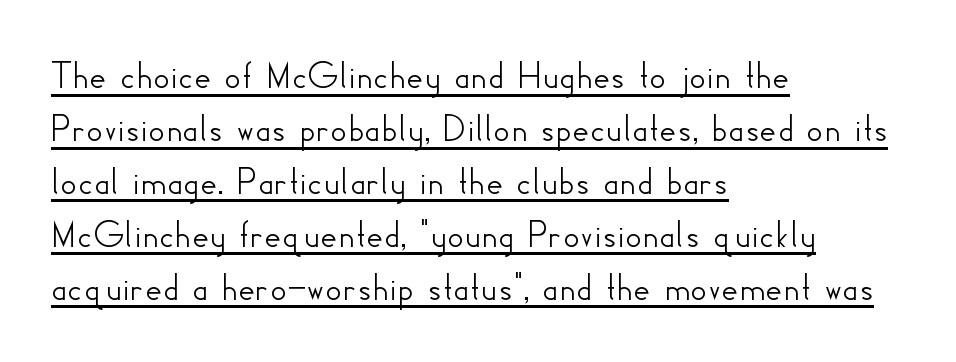
The image shows 41 px sans-serif type, upright; set left-aligned, normal line spacing (1.29x), normal letter spacing, underlined; low stroke contrast and a small x-height.
